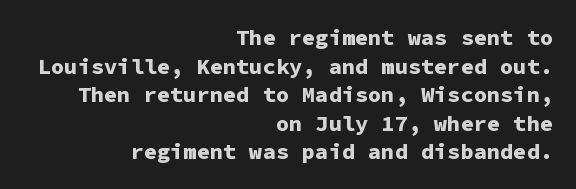
{"italic": "no", "bold": "yes", "underline": "no", "align": "right", "line_spacing": "normal", "line_spacing_ratio": 1.3, "letter_spacing": "normal", "letter_spacing_em": 0.0, "glyph_px": 22}
